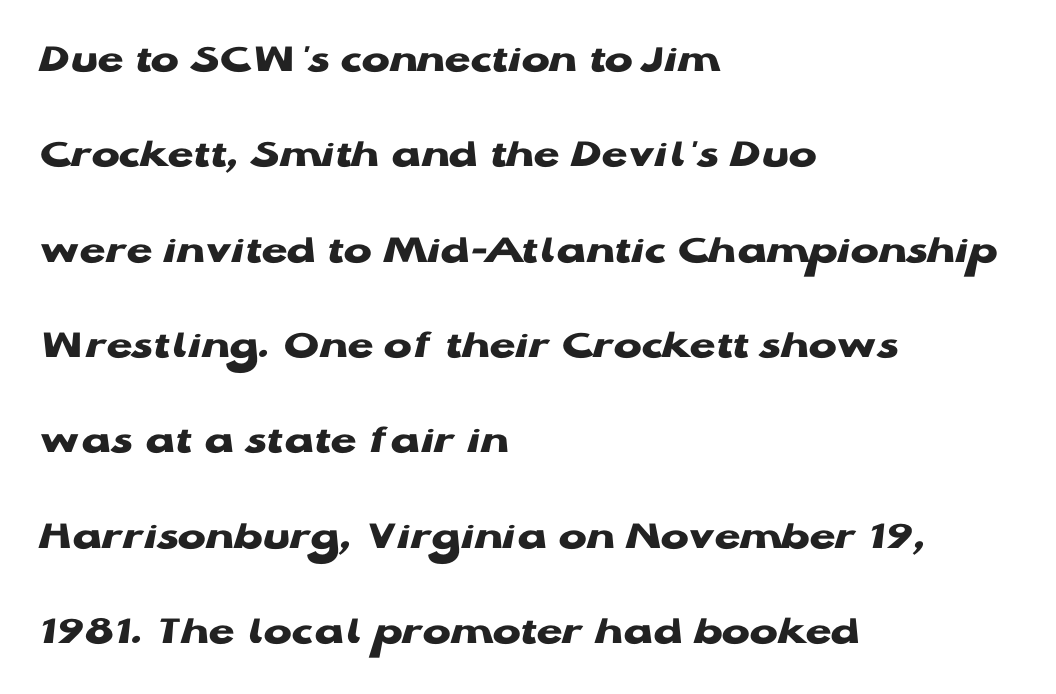
Notice the wide empty band between every row — that's loose leading. Ascenders rise straight up at ninety degrees. Typographically, this falls in the sans-serif category. Glyph-to-glyph distance matches everyday printed text.
